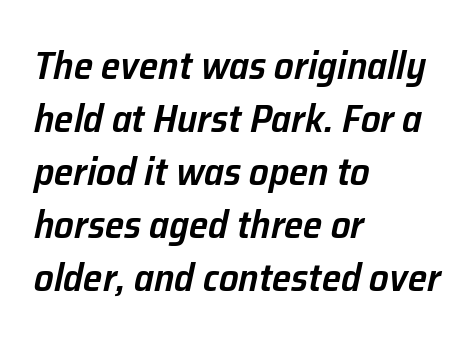
The horizontal fit of the characters is conventional and even. The typesetter chose a ragged-right arrangement here. These words are printed semibold, heavier than regular yet not bold. The gap between lines stays unmarked. A typesetter would call this proportional, since set widths differ per character.
